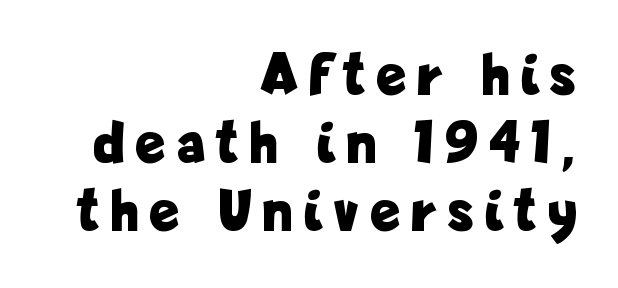
The image shows 60 px bold, condensed sans-serif type, upright; set right-aligned, tight line spacing (1.13x), unusually wide letter spacing (+0.22 em), not underlined; low stroke contrast and a medium x-height.
